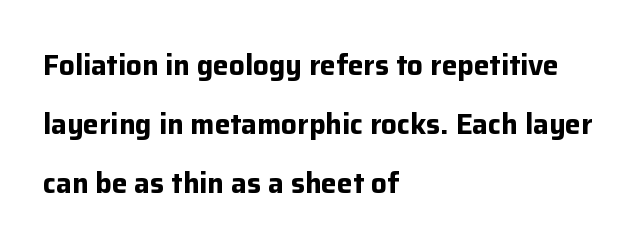
{"serif": "no", "italic": "no", "bold": "yes", "weight": "bold", "width": "normal", "stroke_contrast": "low", "x_height": "medium", "monospaced": "no", "underline": "no", "align": "left", "line_spacing": "loose", "line_spacing_ratio": 2.11, "letter_spacing": "normal", "letter_spacing_em": 0.0, "glyph_px": 28}
